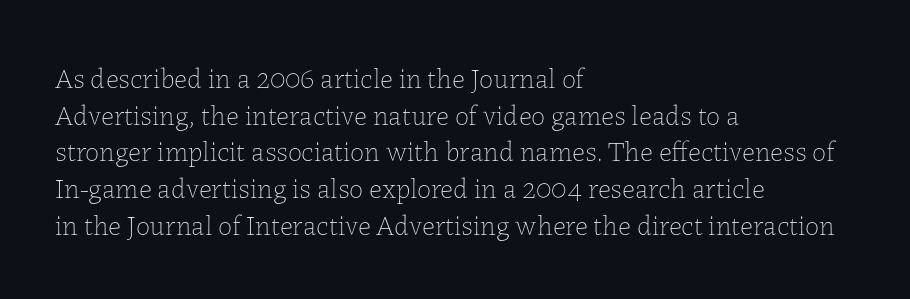
Q: Is the text bold? A: No.
Q: Is the text italic (slanted)? A: No, it is upright.
Q: Is the text underlined? A: No.
Q: How is the paragraph aligned? A: Left-aligned.
Q: Is the spacing between letters normal or unusually wide? A: Normal.
Q: Is the spacing between lines tight, normal or loose? A: Normal.
Q: Width (condensed, normal, or wide)? A: Normal.
Q: Stroke contrast? A: Low.
Q: x-height? A: Medium.
Q: Monospaced? A: No.
